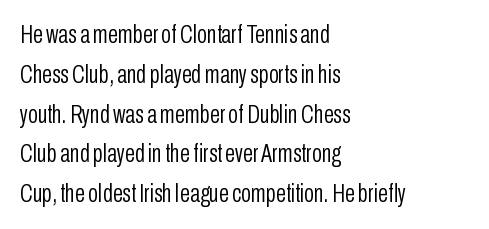
Q: Is the text bold? A: No.
Q: Is the text italic (slanted)? A: No, it is upright.
Q: Is the text underlined? A: No.
Q: How is the paragraph aligned? A: Left-aligned.
Q: Is the spacing between letters normal or unusually wide? A: Normal.
Q: Is the spacing between lines tight, normal or loose? A: Normal.
